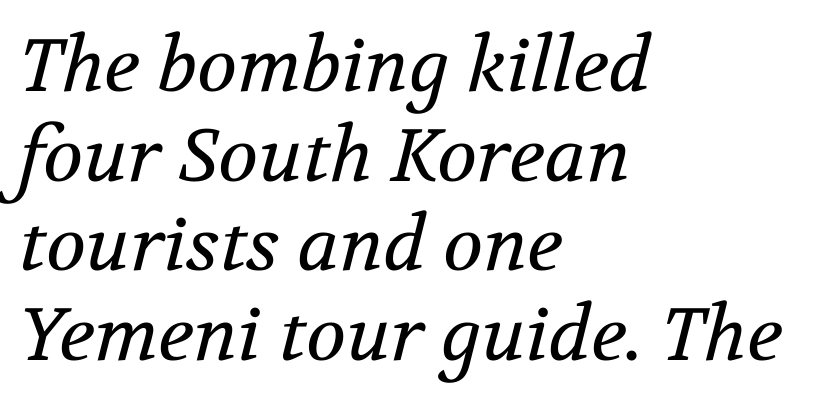
{"serif": "yes", "italic": "yes", "lean": "right", "slant_degrees": 12, "bold": "no", "weight": "regular", "width": "normal", "stroke_contrast": "medium", "x_height": "medium", "monospaced": "no", "underline": "no", "align": "left", "line_spacing_ratio": 1.21, "letter_spacing": "normal", "letter_spacing_em": 0.0, "glyph_px": 74}
